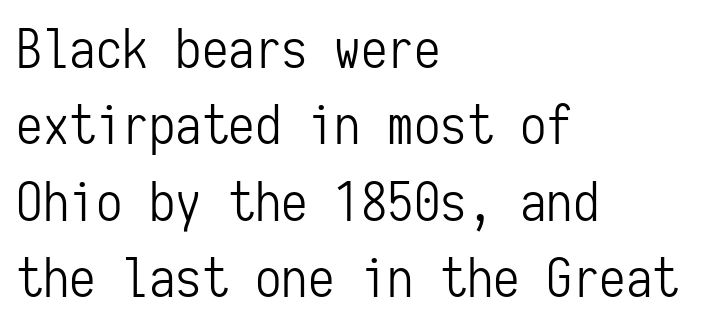
{"serif": "no", "italic": "no", "bold": "no", "weight": "light", "width": "condensed", "stroke_contrast": "low", "x_height": "medium", "monospaced": "yes", "underline": "no", "align": "left", "line_spacing": "normal", "line_spacing_ratio": 1.44, "letter_spacing": "normal", "letter_spacing_em": 0.0, "glyph_px": 53}
